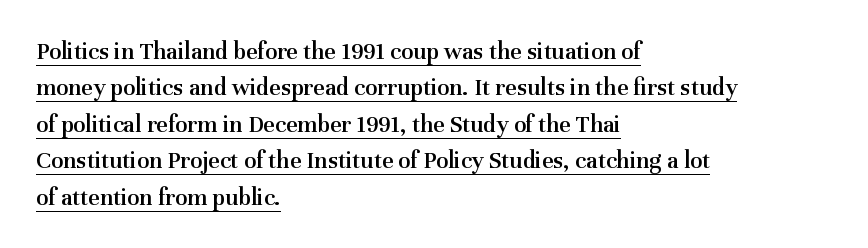
{"italic": "no", "bold": "semi", "underline": "yes", "align": "left", "line_spacing": "normal", "line_spacing_ratio": 1.46, "letter_spacing": "normal", "letter_spacing_em": 0.0, "glyph_px": 25}
